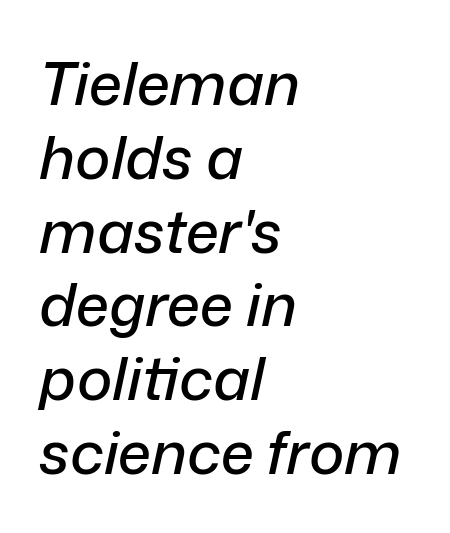
{"italic": "yes", "lean": "right", "slant_degrees": 12, "width": "normal", "stroke_contrast": "low", "x_height": "medium", "monospaced": "no", "underline": "no", "align": "left", "line_spacing_ratio": 1.23, "letter_spacing": "normal", "letter_spacing_em": 0.0, "glyph_px": 60}
